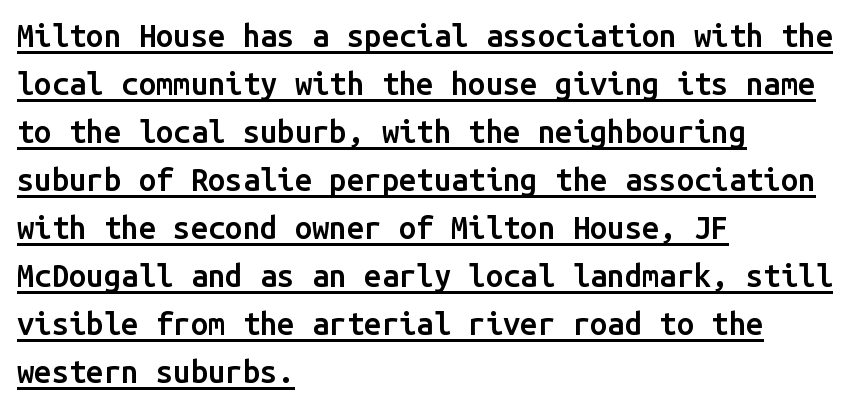
These lines are set flush left with a ragged right edge. Weight check: semibold — heavier than regular, not quite bold. The line-height multiplier appears to be the usual default. The letters march in equal steps, a hallmark of fixed-pitch type. The characters display no serif detailing; their extremities are plain. A typographer would call this underscored text.
